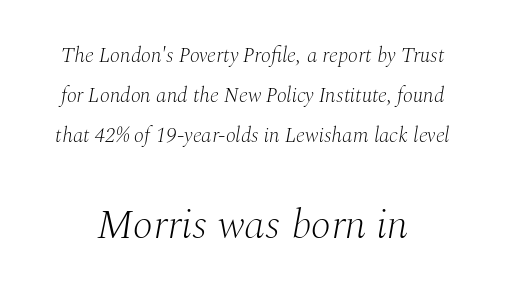
Q: Is the text bold? A: No.
Q: Is the text italic (slanted)? A: Yes, it leans right by about 10 degrees.
Q: Is the typeface a serif or a sans-serif typeface? A: Serif.
Q: Is the text underlined? A: No.
Q: Is the spacing between letters normal or unusually wide? A: Normal.
Q: Is the spacing between lines tight, normal or loose? A: Loose.
Q: Which block of text is set in a larger size, the first (top) or the second (bottom)? A: The second (bottom) one.
Q: Width (condensed, normal, or wide)? A: Normal.
Q: Stroke contrast? A: Medium.
Q: x-height? A: Medium.
Q: Monospaced? A: No.
